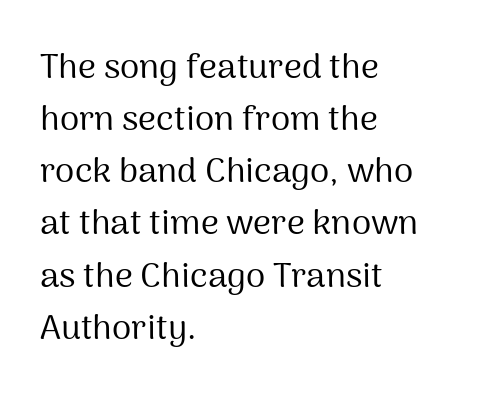
The image shows 35 px regular-weight sans-serif type, upright; set left-aligned, normal line spacing (1.49x), normal letter spacing, not underlined; medium stroke contrast and a medium x-height.
